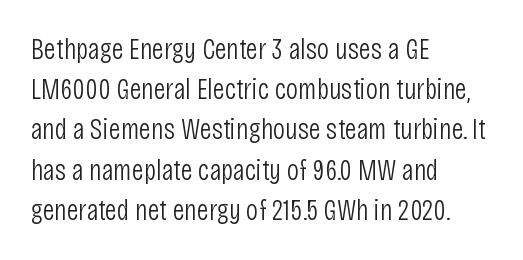
The lettering holds an erect, upright posture throughout. A typesetter would call this proportional, since set widths differ per character. Classification — sans serif. The rendering uses a moderate line-height, typical for paragraphs. The letterforms sit at book weight or below.
